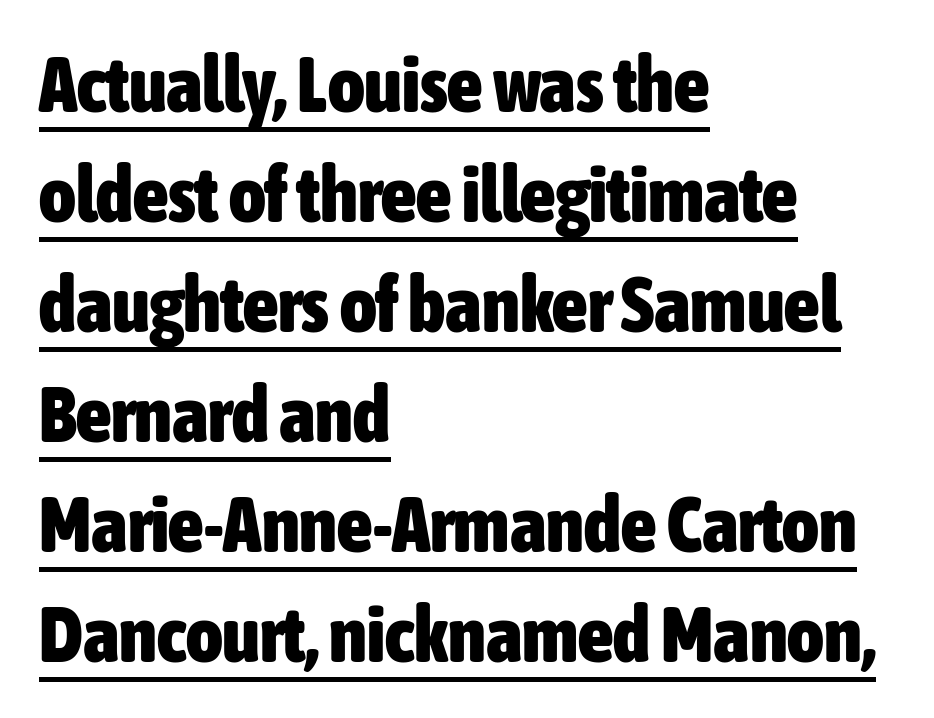
{"serif": "no", "italic": "no", "bold": "yes", "weight": "heavy", "width": "condensed", "stroke_contrast": "low", "x_height": "medium", "monospaced": "no", "underline": "yes", "align": "left", "line_spacing": "normal", "line_spacing_ratio": 1.41, "letter_spacing": "normal", "letter_spacing_em": 0.0, "glyph_px": 78}
